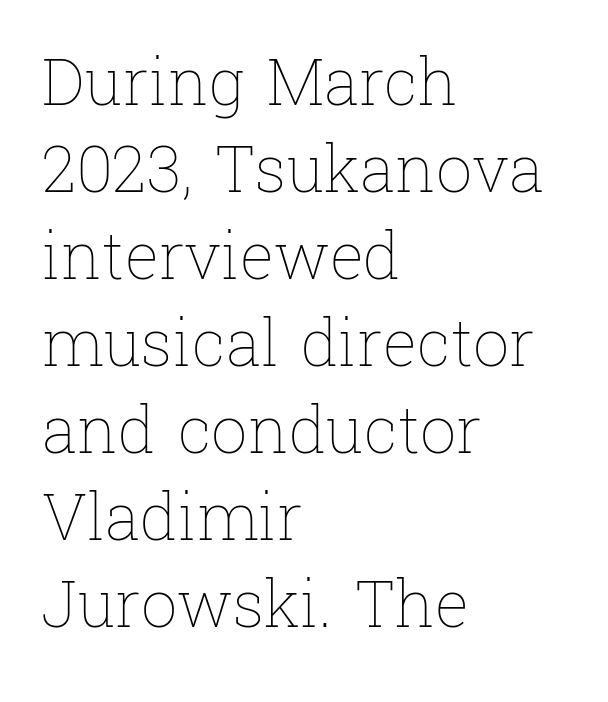
Between one letter and the next there's only the usual sliver of space. Bare-footed words on every line. The characters are drawn with everyday or finer stroke widths. The passage shown is typed in a proportional face where columns would drift. Every character sits straight up, as roman type does.
